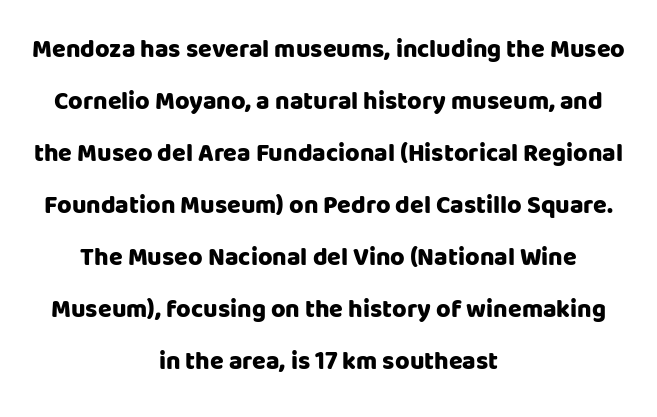
{"italic": "no", "bold": "yes", "underline": "no", "align": "center", "line_spacing": "loose", "line_spacing_ratio": 2.08, "letter_spacing": "normal", "letter_spacing_em": 0.0, "glyph_px": 25}
